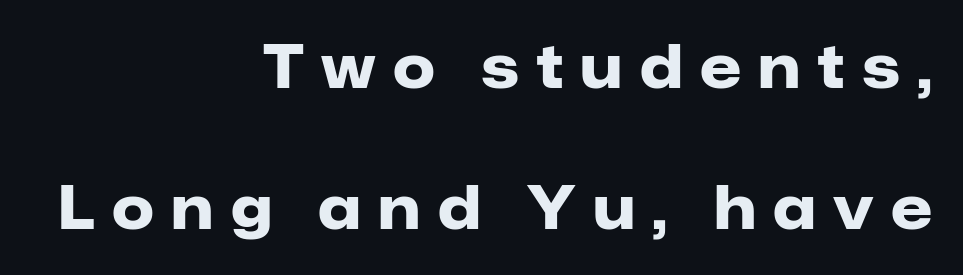
Students, this is bold: see how much ink each stroke carries. The typography opts for an upright posture over an oblique one. Whoever set this chose breathing room over compactness in the vertical rhythm. These lines have a slow, spaced-out rhythm from letter to letter. Honestly, there is no underline to notice here at all. Are there feet on the stems? There aren't — it's a sans.
